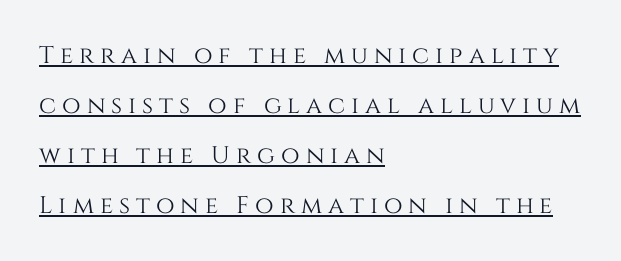
Q: Is the text italic (slanted)? A: No, it is upright.
Q: Is the text underlined? A: Yes.
Q: How is the paragraph aligned? A: Left-aligned.
Q: Is the spacing between letters normal or unusually wide? A: Unusually wide.
Q: Is the spacing between lines tight, normal or loose? A: Loose.
